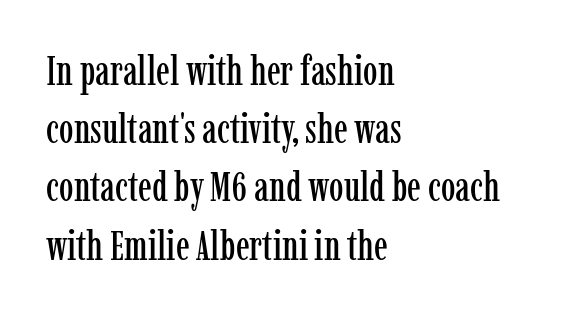
The image shows 41 px condensed serif type, upright; set left-aligned, normal line spacing (1.42x), normal letter spacing, not underlined; low stroke contrast and a medium x-height.
